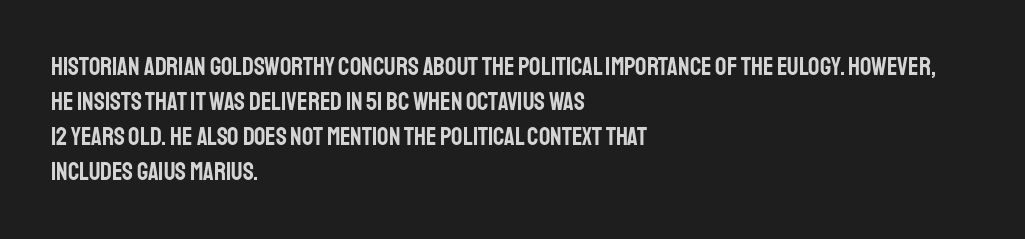
{"italic": "no", "underline": "no", "align": "left", "line_spacing": "normal", "line_spacing_ratio": 1.4, "letter_spacing": "normal", "letter_spacing_em": 0.0, "glyph_px": 25}
